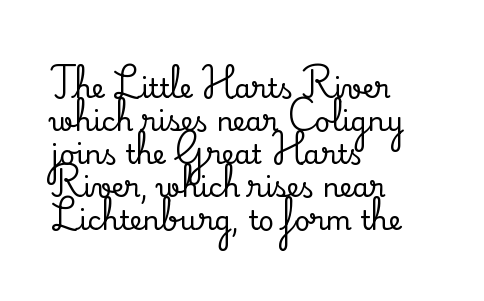
{"italic": "no", "underline": "no", "align": "left", "line_spacing_ratio": 1.22, "letter_spacing": "normal", "letter_spacing_em": 0.0, "glyph_px": 27}
